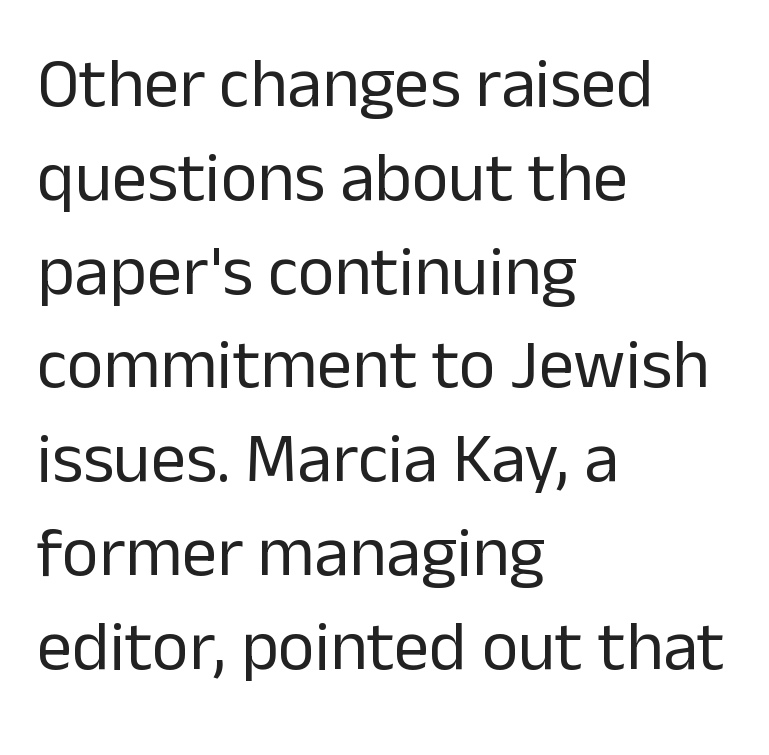
The letters stand upright; this is a roman face. Lines of text with bare space underneath. The letters advance in unequal steps, a hallmark of proportional type. Caption: face not bold, strokes unweighted.
